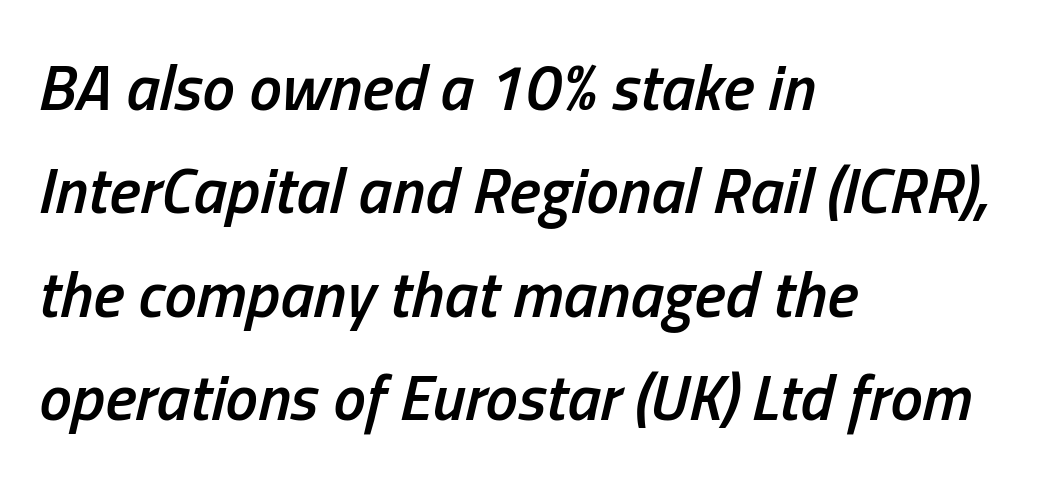
Nothing unusual about the tracking: characters are spaced as the font intends. These lines carry some extra weight — a demibold, not a full bold. No word sits above an underline. A student would call this left alignment; a typographer would say flush left, rag right. In terms of leading, this rendering sits right in the middle.
